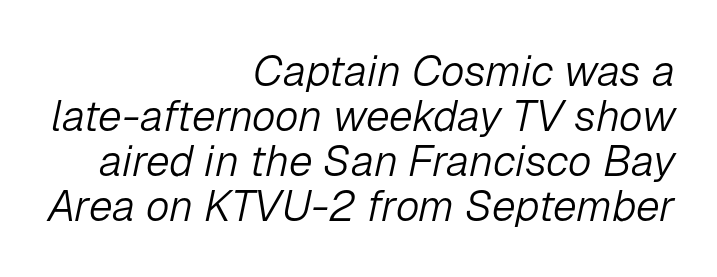
The image shows 43 px light type, italic (leaning right); set right-aligned, tight line spacing (1.05x), normal letter spacing, not underlined; low stroke contrast and a medium x-height.
